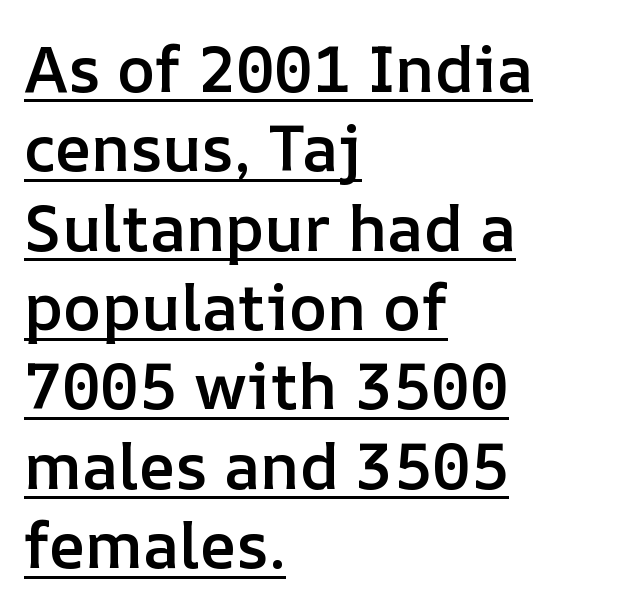
Q: Is the text bold? A: Semi-bold.
Q: Is the text italic (slanted)? A: No, it is upright.
Q: Is the text underlined? A: Yes.
Q: How is the paragraph aligned? A: Left-aligned.
Q: Is the spacing between letters normal or unusually wide? A: Normal.
Q: Width (condensed, normal, or wide)? A: Normal.
Q: Stroke contrast? A: Low.
Q: x-height? A: Medium.
Q: Monospaced? A: No.
